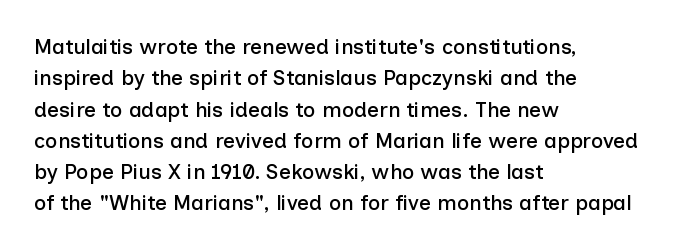
Q: Is the text italic (slanted)? A: No, it is upright.
Q: Is the text underlined? A: No.
Q: How is the paragraph aligned? A: Left-aligned.
Q: Is the spacing between letters normal or unusually wide? A: Normal.
Q: Is the spacing between lines tight, normal or loose? A: Normal.
